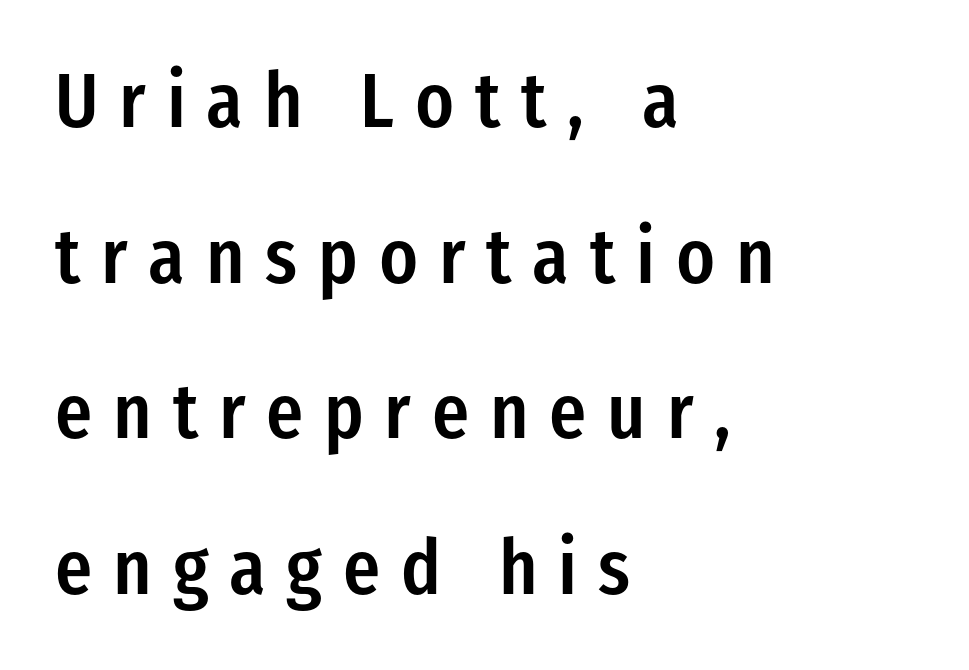
{"serif": "no", "italic": "no", "bold": "semi", "weight": "semibold", "width": "condensed", "stroke_contrast": "low", "x_height": "medium", "monospaced": "no", "underline": "no", "align": "left", "line_spacing": "loose", "line_spacing_ratio": 2.02, "letter_spacing": "wide", "letter_spacing_em": 0.27, "glyph_px": 77}
